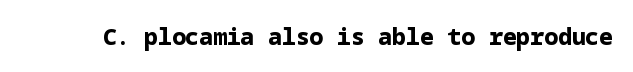
Notice how thick the strokes are: this is what a full bold looks like. In terms of letterspacing, this is plain default setting. The specimen omits any rule beneath the text block's lines. The lettering stays uniformly vertical, giving the passage a roman look.
